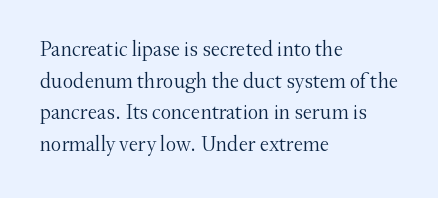
Q: Is the text bold? A: No.
Q: Is the text italic (slanted)? A: No, it is upright.
Q: Is the text underlined? A: No.
Q: How is the paragraph aligned? A: Left-aligned.
Q: Is the spacing between letters normal or unusually wide? A: Normal.
Q: Is the spacing between lines tight, normal or loose? A: Normal.
